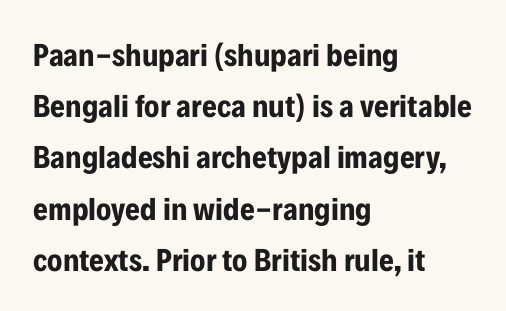
The image shows 32 px bold, condensed sans-serif type, upright; set left-aligned, normal line spacing (1.6x), normal letter spacing, not underlined; low stroke contrast and a medium x-height.
